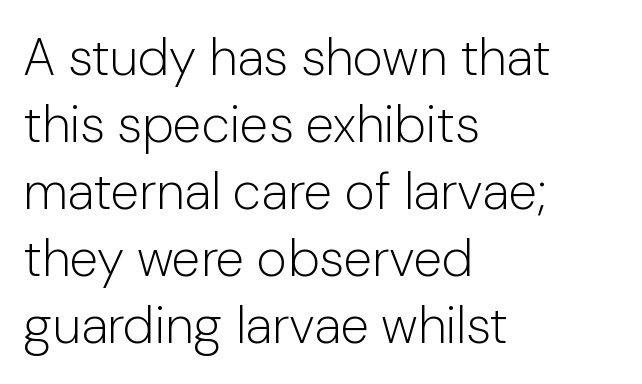
Serifs: no, the terminals of the letterforms are clean. This block has exactly the height ordinary leading produces. Ordinary non-slanted type is in use. Looks like regular typesetting: each glyph gets only the width it needs. No heavy texture on the line: the type isn't bold.
